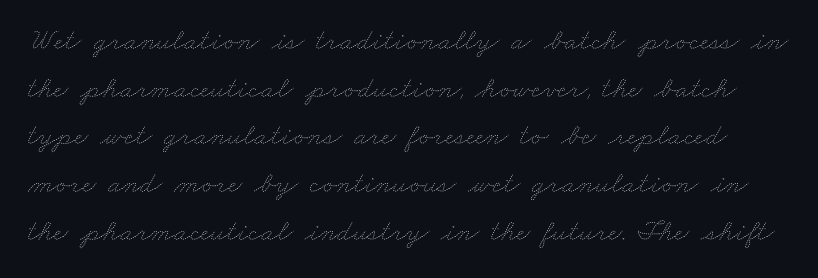
Q: Is the text bold? A: No.
Q: Is the text underlined? A: No.
Q: Is the spacing between letters normal or unusually wide? A: Normal.
Q: Is the spacing between lines tight, normal or loose? A: Normal.
Q: Width (condensed, normal, or wide)? A: Wide.
Q: Stroke contrast? A: Low.
Q: x-height? A: Small.
Q: Monospaced? A: No.
